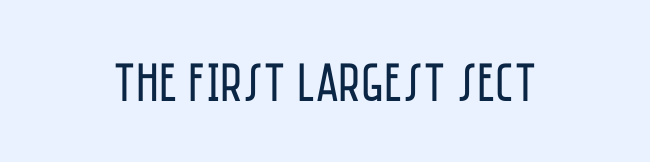
{"serif": "no", "italic": "no", "bold": "no", "weight": "regular", "width": "condensed", "stroke_contrast": "low", "x_height": "large", "monospaced": "no", "underline": "no", "letter_spacing": "normal", "letter_spacing_em": 0.0, "glyph_px": 55}
